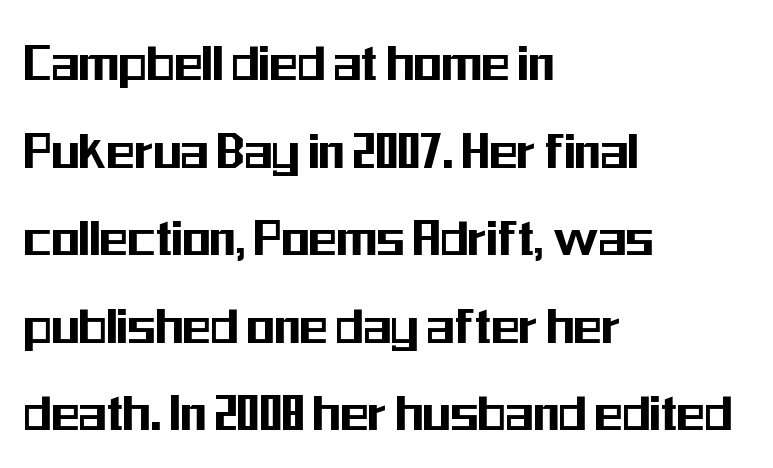
This is sans-serif lettering, the kind often seen on screens and signage. This is the regular roman posture of the typeface. The line texture is even and compact thanks to regular tracking. Just letters on the line, the space beneath them empty. Teacher's note: observe the even left margin — that is flush-left alignment.
